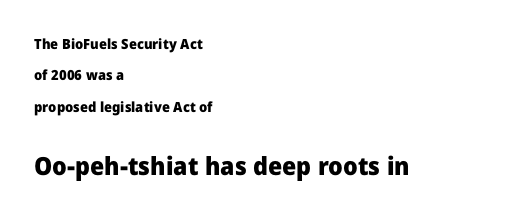
The image shows 25 px bold type, upright; set left-aligned, loose line spacing (2.25x), normal letter spacing, not underlined; the second (bottom) block is 1.79x larger.
